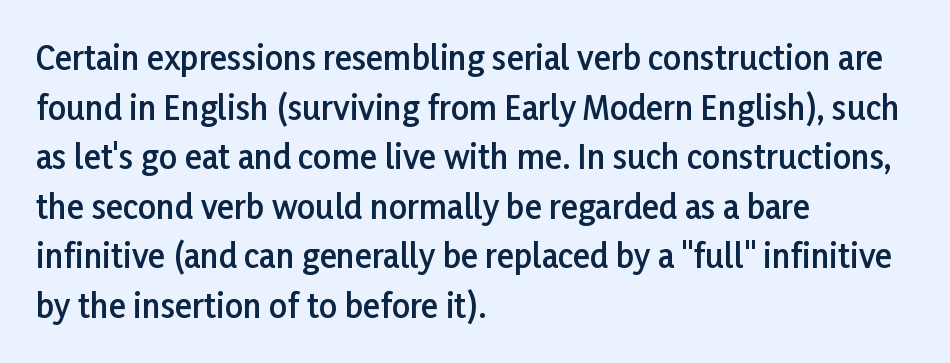
The image shows 32 px semibold sans-serif type, upright; set left-aligned, normal line spacing (1.55x), normal letter spacing, not underlined; low stroke contrast and a medium x-height.
